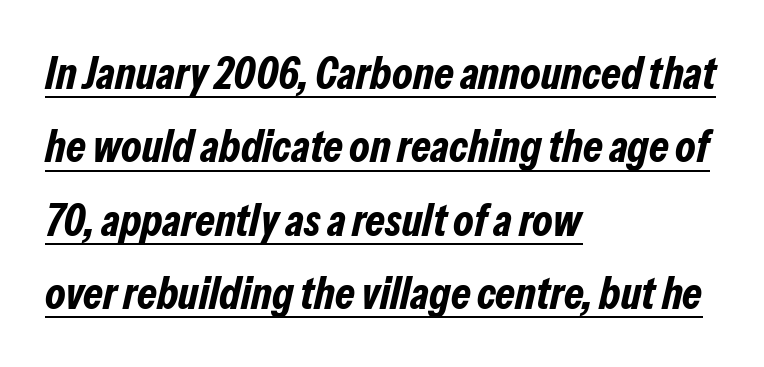
The typography opts for an oblique posture over an upright one. Horizontal bands of white between lines are of average thickness. Short note: letters normally spaced. A typesetter would call this proportional, since set widths differ per character.
